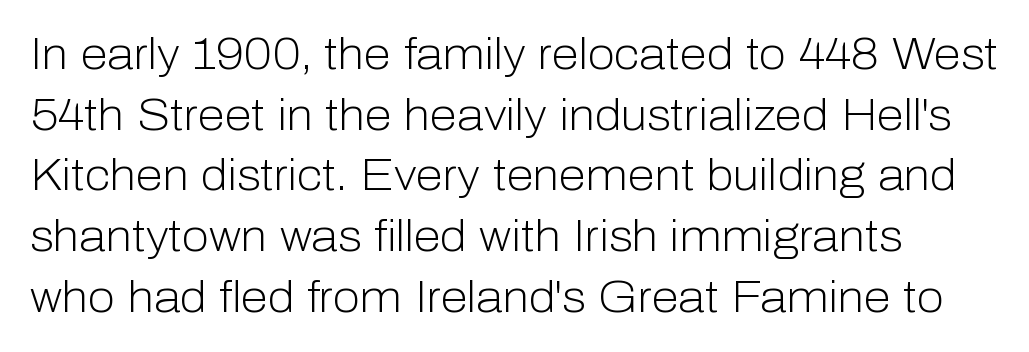
Character widths vary here, with narrow letters taking less room than wide ones. In terms of leading, this rendering sits right in the middle. Is there any slant? The stems are plumb. Compared with a typical body face, this is equally light or lighter still. Decoration check: the copy has no underline.
